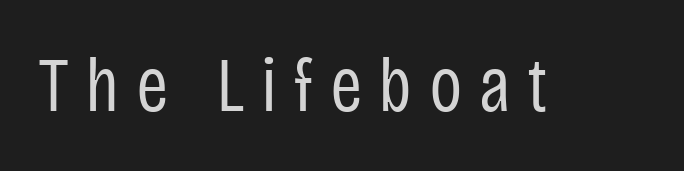
The image shows 78 px regular-weight, condensed sans-serif type, upright; set unusually wide letter spacing (+0.21 em), not underlined; low stroke contrast and a large x-height.
